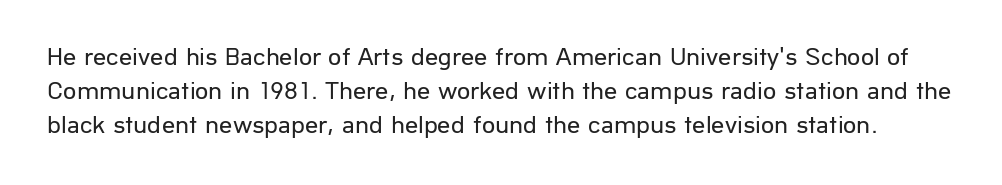
The image shows 26 px text type, upright; set normal line spacing (1.3x), normal letter spacing, not underlined.
